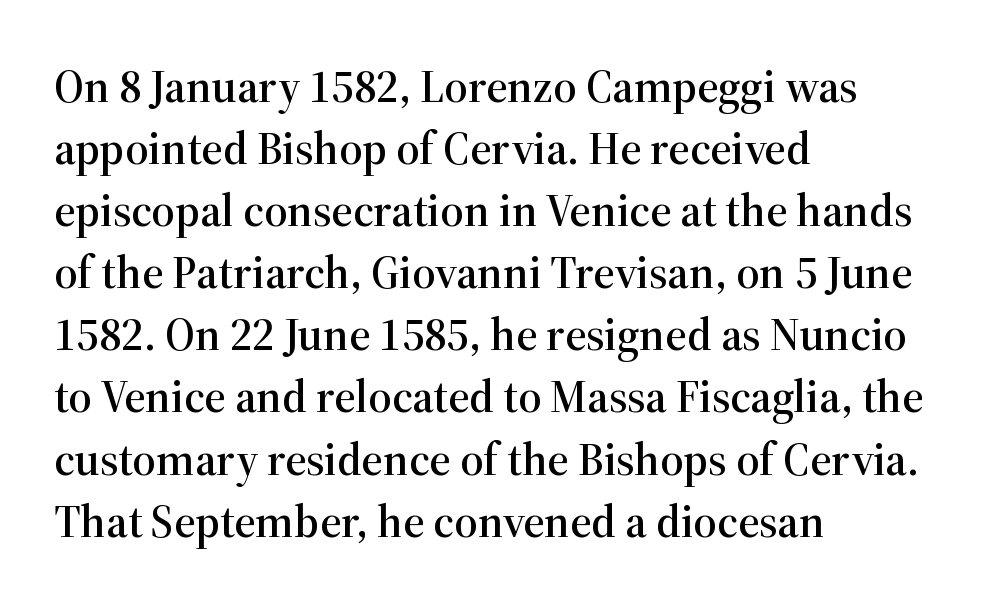
Q: Is the text italic (slanted)? A: No, it is upright.
Q: Is the typeface a serif or a sans-serif typeface? A: Serif.
Q: Is the text underlined? A: No.
Q: How is the paragraph aligned? A: Left-aligned.
Q: Is the spacing between letters normal or unusually wide? A: Normal.
Q: Is the spacing between lines tight, normal or loose? A: Normal.
Q: Width (condensed, normal, or wide)? A: Normal.
Q: Stroke contrast? A: High.
Q: x-height? A: Medium.
Q: Monospaced? A: No.
